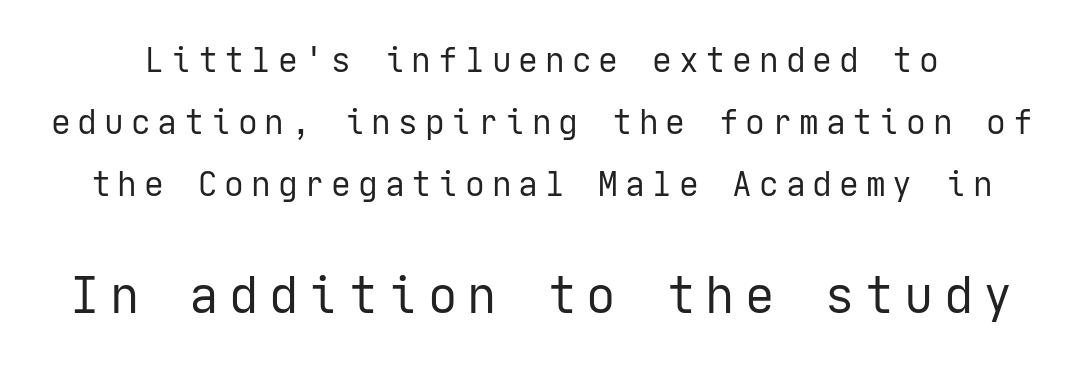
Q: Is the text bold? A: No.
Q: Is the text italic (slanted)? A: No, it is upright.
Q: Is the typeface a serif or a sans-serif typeface? A: Sans-serif.
Q: Is the text underlined? A: No.
Q: Is the spacing between letters normal or unusually wide? A: Unusually wide.
Q: Which block of text is set in a larger size, the first (top) or the second (bottom)? A: The second (bottom) one.
Q: Width (condensed, normal, or wide)? A: Normal.
Q: Stroke contrast? A: Low.
Q: x-height? A: Medium.
